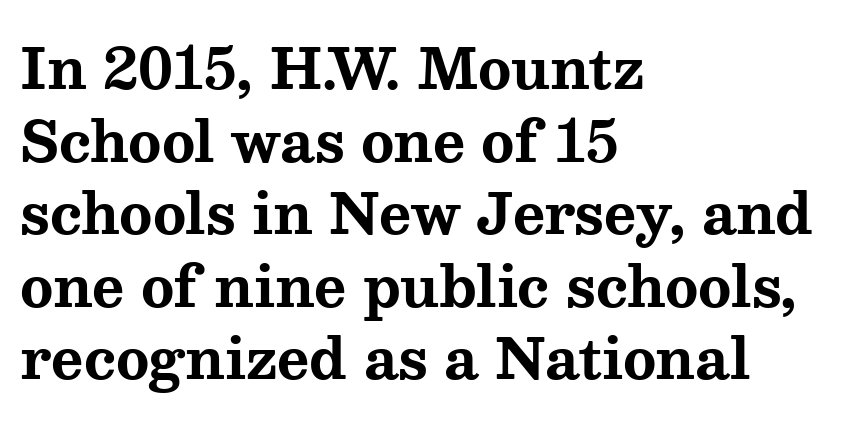
Plain, unruled lines of type. Varying glyph widths throughout — classic text-font behaviour. This rendering employs a face with finishing strokes, i.e., a serif. Posture: vertical. No extra tracking has been applied to these lines.
